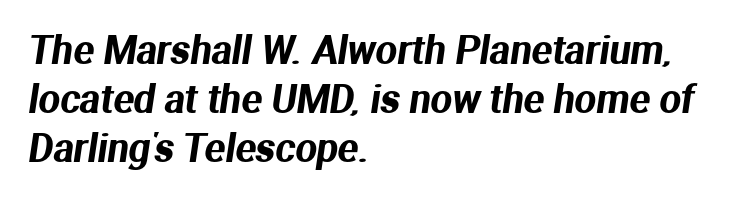
{"serif": "no", "width": "normal", "stroke_contrast": "medium", "x_height": "medium", "monospaced": "no", "underline": "no", "align": "left", "line_spacing": "normal", "line_spacing_ratio": 1.29, "letter_spacing": "normal", "letter_spacing_em": 0.0, "glyph_px": 38}
